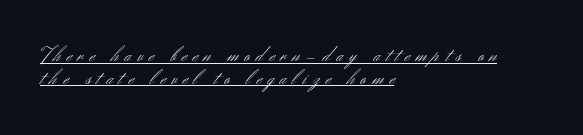
Every row of glyphs begins at an identical x-position on the left. Underline: present. Weight: regular or lighter. A typesetter would call this heavily tracked-out type. Rows of type sit shoulder to shoulder in the vertical direction.
